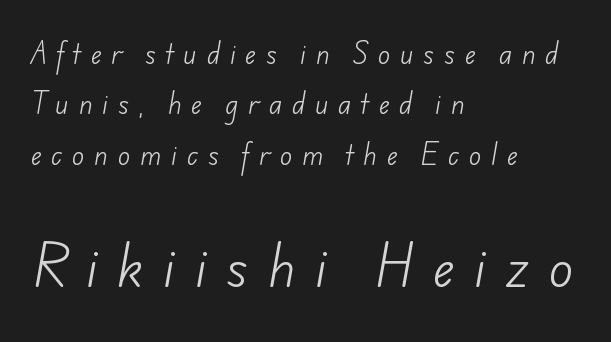
Q: Is the text bold? A: No.
Q: Is the typeface a serif or a sans-serif typeface? A: Sans-serif.
Q: Is the text underlined? A: No.
Q: How is the paragraph aligned? A: Left-aligned.
Q: Is the spacing between letters normal or unusually wide? A: Unusually wide.
Q: Is the spacing between lines tight, normal or loose? A: Loose.
Q: Which block of text is set in a larger size, the first (top) or the second (bottom)? A: The second (bottom) one.
Q: Width (condensed, normal, or wide)? A: Normal.
Q: Stroke contrast? A: Low.
Q: x-height? A: Small.
Q: Monospaced? A: No.
